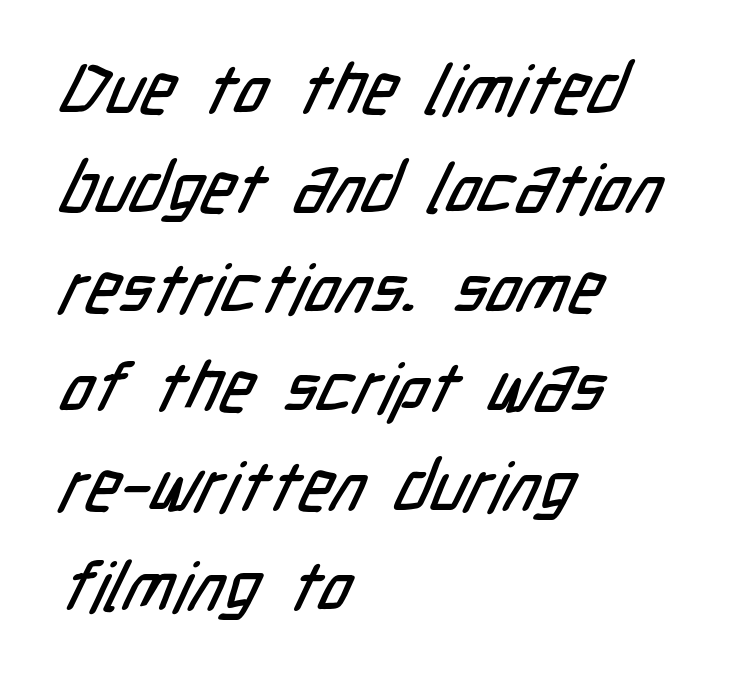
Q: Is the typeface a serif or a sans-serif typeface? A: Sans-serif.
Q: Is the text underlined? A: No.
Q: How is the paragraph aligned? A: Left-aligned.
Q: Is the spacing between letters normal or unusually wide? A: Normal.
Q: Is the spacing between lines tight, normal or loose? A: Normal.
Q: Width (condensed, normal, or wide)? A: Condensed.
Q: Stroke contrast? A: Low.
Q: x-height? A: Medium.
Q: Monospaced? A: No.
